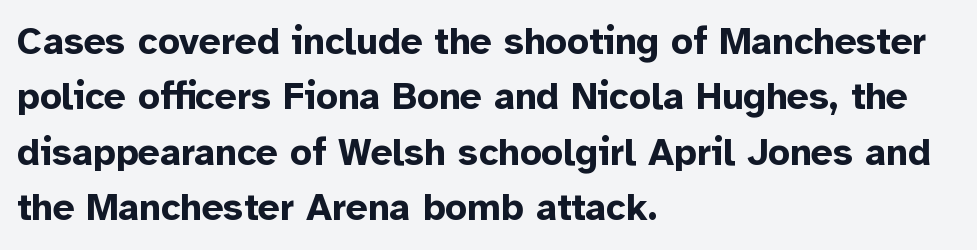
{"serif": "no", "italic": "no", "bold": "yes", "weight": "bold", "width": "normal", "stroke_contrast": "low", "x_height": "medium", "monospaced": "no", "underline": "no", "align": "left", "line_spacing": "normal", "line_spacing_ratio": 1.46, "letter_spacing": "normal", "letter_spacing_em": 0.0, "glyph_px": 38}
